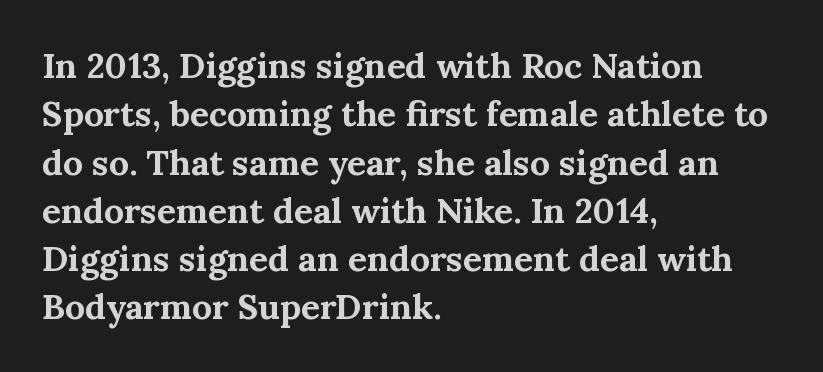
{"serif": "yes", "italic": "no", "bold": "yes", "weight": "bold", "width": "normal", "stroke_contrast": "medium", "x_height": "medium", "monospaced": "no", "underline": "no", "align": "left", "line_spacing": "normal", "line_spacing_ratio": 1.38, "letter_spacing": "normal", "letter_spacing_em": 0.0, "glyph_px": 35}
